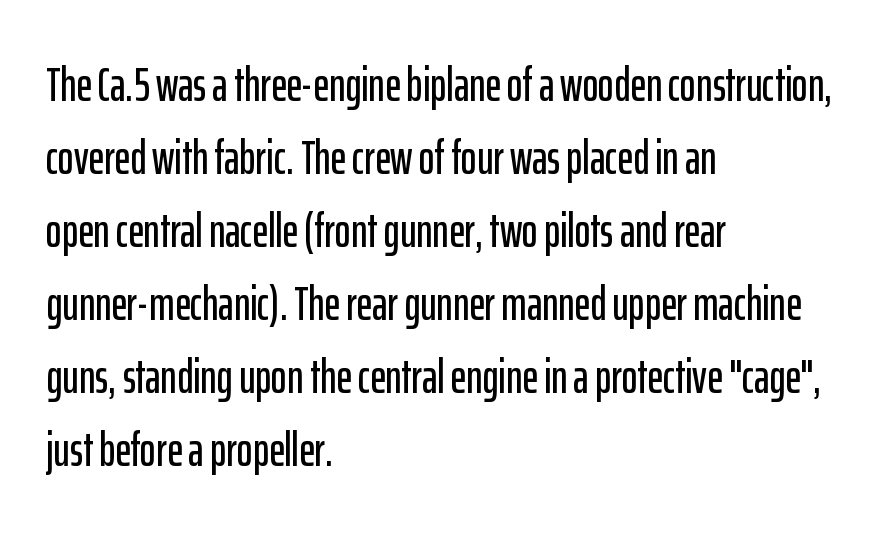
The rendering keeps characters at their native spacing. This sample keeps an unexceptional amount of space between lines. The rendering uses natural spacing where letterforms have individual widths. Serifs: no, the terminals of the letterforms are clean. Quick note: not italic, upright.
